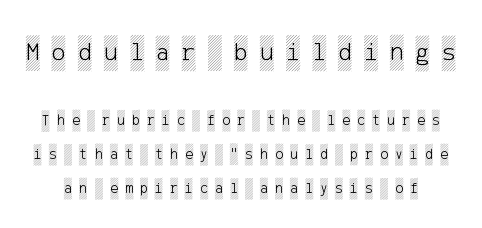
The image shows 26 px text type, upright; set loose line spacing (2.25x), unusually wide letter spacing (+0.47 em), not underlined; the first (top) block is 1.73x larger.
